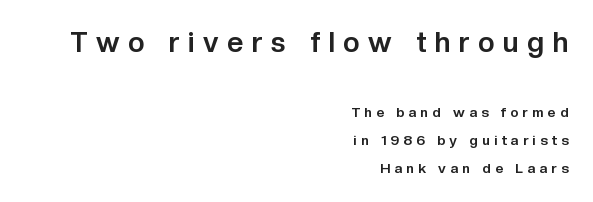
Q: Is the text bold? A: Yes.
Q: Is the text italic (slanted)? A: No, it is upright.
Q: Is the typeface a serif or a sans-serif typeface? A: Sans-serif.
Q: Is the text underlined? A: No.
Q: How is the paragraph aligned? A: Right-aligned.
Q: Is the spacing between letters normal or unusually wide? A: Unusually wide.
Q: Is the spacing between lines tight, normal or loose? A: Loose.
Q: Which block of text is set in a larger size, the first (top) or the second (bottom)? A: The first (top) one.
Q: Width (condensed, normal, or wide)? A: Normal.
Q: Stroke contrast? A: Low.
Q: x-height? A: Medium.
Q: Monospaced? A: No.
